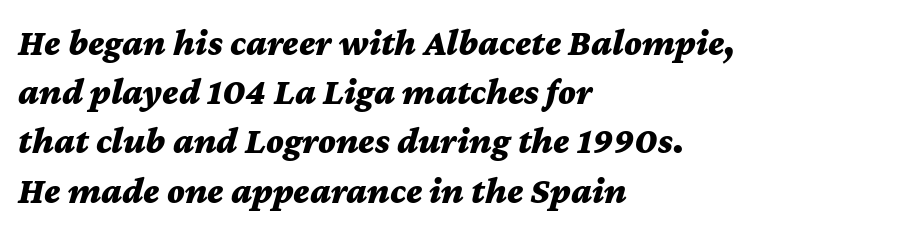
The image shows 37 px bold, wide type, italic (leaning right); set left-aligned, normal line spacing (1.33x), normal letter spacing, not underlined; medium stroke contrast and a medium x-height.
